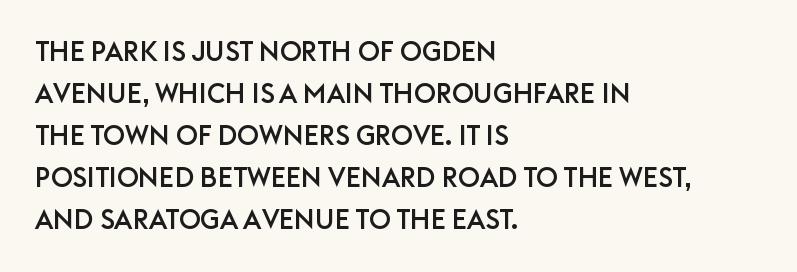
The image shows 27 px text type, upright; set left-aligned, normal line spacing (1.56x), normal letter spacing, not underlined.
